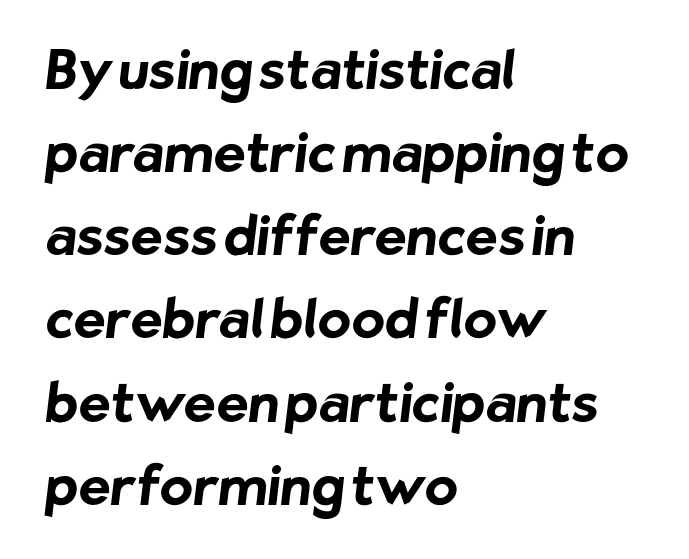
The image shows 54 px bold sans-serif type; set left-aligned, normal line spacing (1.54x), normal letter spacing, not underlined; low stroke contrast and a medium x-height.
